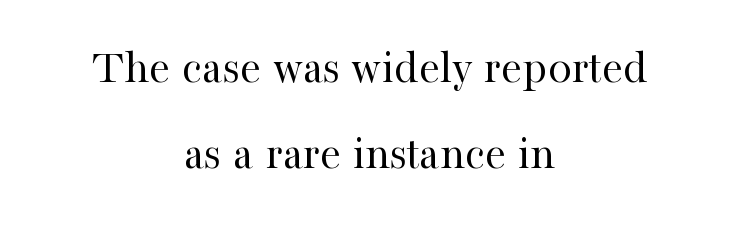
Q: Is the text bold? A: No.
Q: Is the text italic (slanted)? A: No, it is upright.
Q: Is the typeface a serif or a sans-serif typeface? A: Serif.
Q: Is the text underlined? A: No.
Q: How is the paragraph aligned? A: Centered.
Q: Is the spacing between letters normal or unusually wide? A: Normal.
Q: Width (condensed, normal, or wide)? A: Normal.
Q: Stroke contrast? A: High.
Q: x-height? A: Medium.
Q: Monospaced? A: No.
